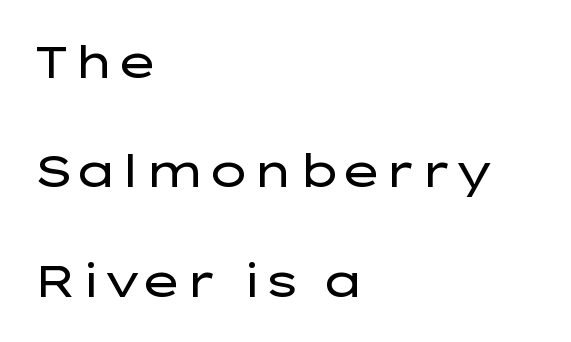
The rendering anchors every line to the left-hand side. The specimen reads as upright at a glance. Caption: face not bold, strokes unweighted. Leading is clearly above the norm, producing a sparse column.
